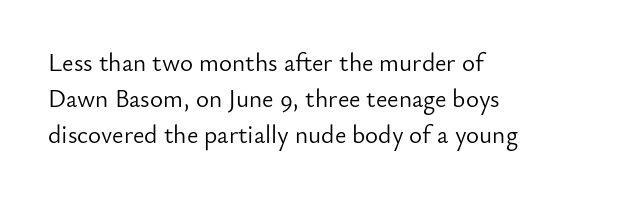
Q: Is the text bold? A: No.
Q: Is the text italic (slanted)? A: No, it is upright.
Q: Is the text underlined? A: No.
Q: How is the paragraph aligned? A: Left-aligned.
Q: Is the spacing between letters normal or unusually wide? A: Normal.
Q: Is the spacing between lines tight, normal or loose? A: Normal.
